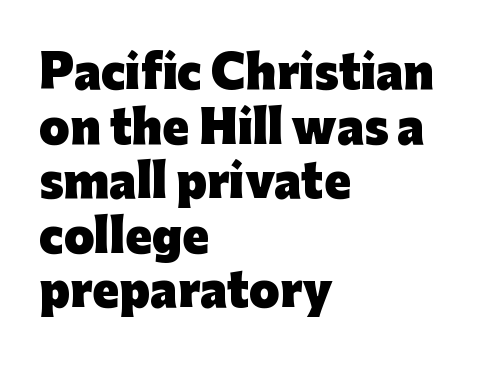
The image shows 44 px heavy sans-serif type, upright; set left-aligned, line spacing 1.24x, normal letter spacing, not underlined; low stroke contrast and a medium x-height.
